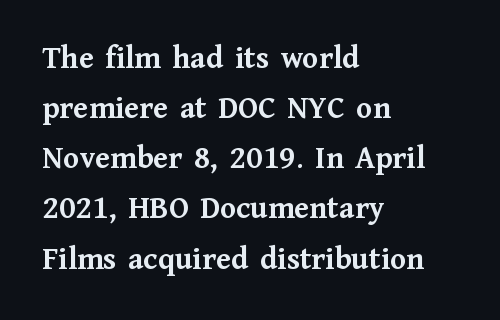
Notice how the stems are strictly vertical — no italics here. The strip under each line holds only bare page. Each letter keeps its own natural width here, so spacing adapts to shape. Students, note that the glyphs here touch the page at normal intervals. The face used here has the dense, thick strokes of a bold. Reading down the block, your eye returns to a fixed left position each line.
